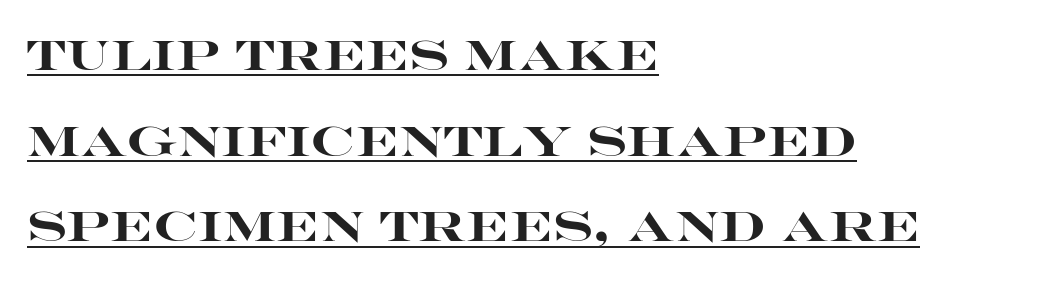
Caption: lettering with a line underneath. This is the regular roman posture of the typeface. Look at the stroke-to-counter ratio: heavy, a bold. Reading down the block, your eye returns to a fixed left position each line. The line texture is even and compact thanks to regular tracking.
